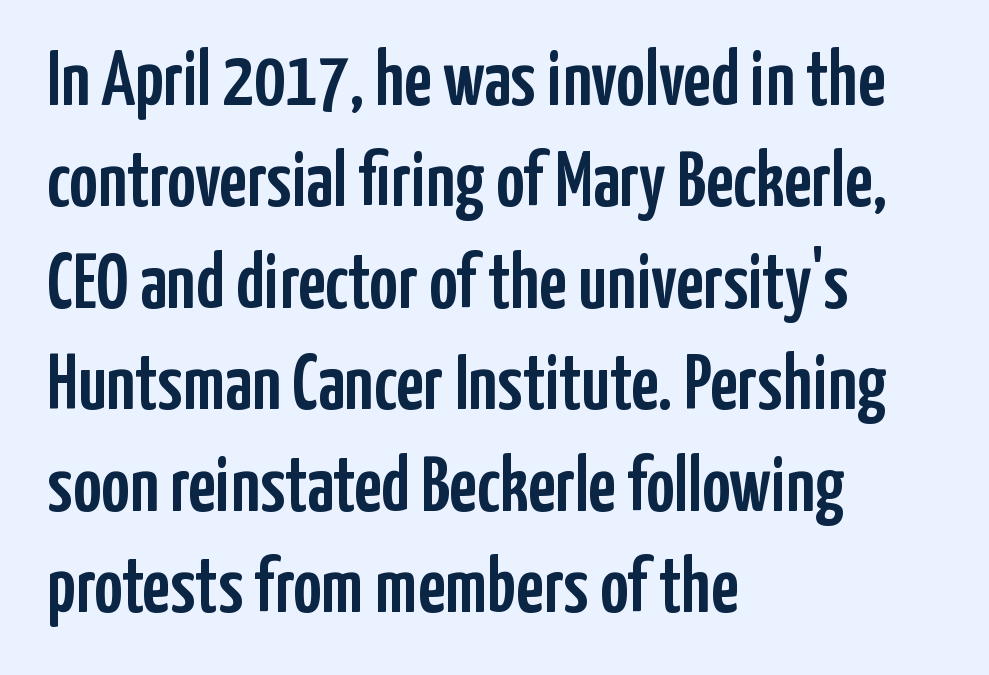
Nope, no serifs anywhere on these letters. Casual observation: everything's shoved over to the left. The designer left line spacing at the default. Proportional: the letters do not fall into vertical columns.
